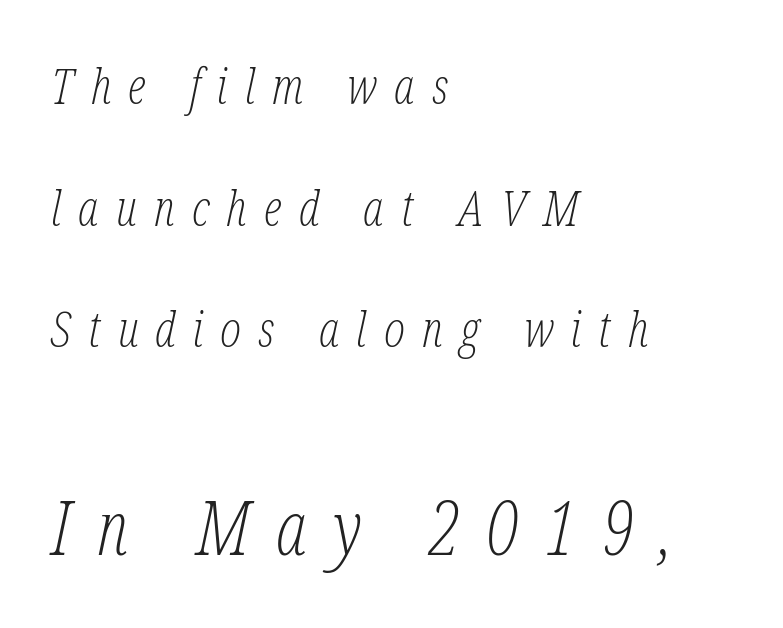
The image shows 74 px light, condensed serif type, italic (leaning right); set left-aligned, loose line spacing (2.48x), unusually wide letter spacing (+0.35 em), not underlined; the second (bottom) block is 1.51x larger; low stroke contrast and a medium x-height.
